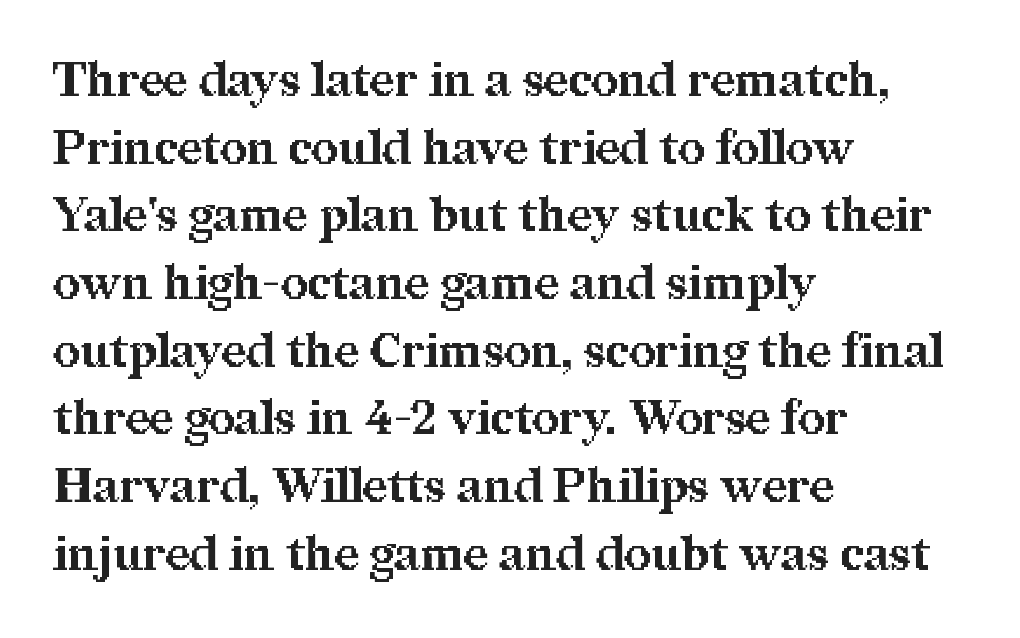
{"serif": "yes", "italic": "no", "bold": "yes", "weight": "bold", "width": "normal", "stroke_contrast": "medium", "x_height": "medium", "monospaced": "no", "underline": "no", "align": "left", "line_spacing": "normal", "line_spacing_ratio": 1.44, "letter_spacing": "normal", "letter_spacing_em": 0.0, "glyph_px": 47}
